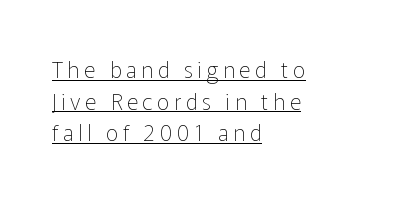
{"italic": "no", "bold": "no", "underline": "yes", "align": "left", "line_spacing": "normal", "line_spacing_ratio": 1.44, "letter_spacing": "wide", "letter_spacing_em": 0.21, "glyph_px": 22}
